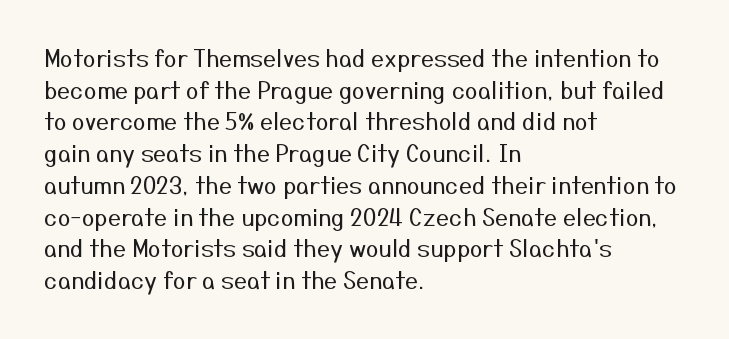
Q: Is the text bold? A: No.
Q: Is the text italic (slanted)? A: No, it is upright.
Q: Is the text underlined? A: No.
Q: How is the paragraph aligned? A: Left-aligned.
Q: Is the spacing between letters normal or unusually wide? A: Normal.
Q: Is the spacing between lines tight, normal or loose? A: Normal.
